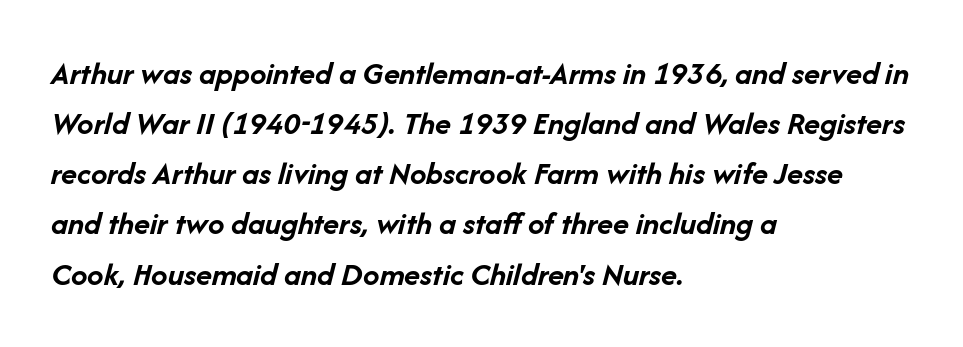
The image shows 33 px semibold type, italic (leaning right); set left-aligned, normal line spacing (1.52x), normal letter spacing, not underlined; low stroke contrast and a medium x-height.
